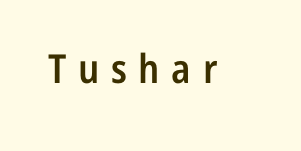
Ascenders rise straight up at ninety degrees. Do the characters align in a grid? No, the font is proportional. This sample uses a sans-serif face. Loose tracking; the words dissolve into strings of separated letters.
